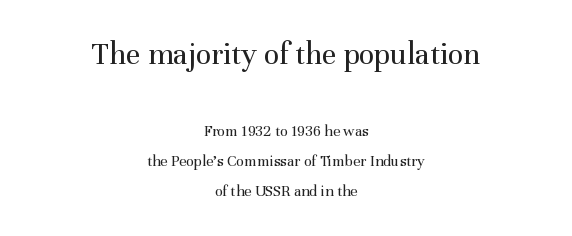
Q: Is the text bold? A: No.
Q: Is the text italic (slanted)? A: No, it is upright.
Q: Is the typeface a serif or a sans-serif typeface? A: Serif.
Q: Is the text underlined? A: No.
Q: How is the paragraph aligned? A: Centered.
Q: Is the spacing between letters normal or unusually wide? A: Normal.
Q: Which block of text is set in a larger size, the first (top) or the second (bottom)? A: The first (top) one.
Q: Width (condensed, normal, or wide)? A: Normal.
Q: Stroke contrast? A: Medium.
Q: x-height? A: Medium.
Q: Monospaced? A: No.
